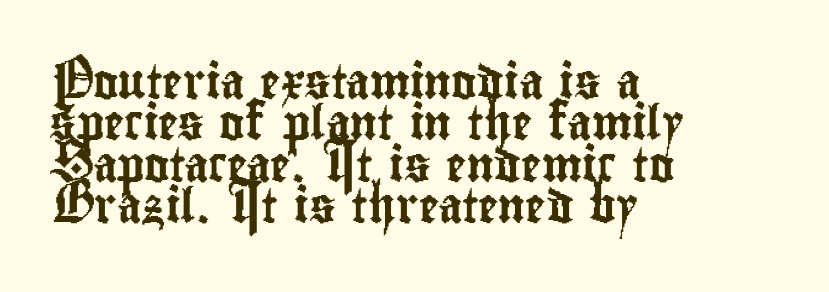
The typeface chosen for these lines omits serifs. Proportional: the letters do not fall into vertical columns. Characters remain perfectly vertical along every line. Nobody drew a line under any word here. Students, note that the glyphs here touch the page at normal intervals.
